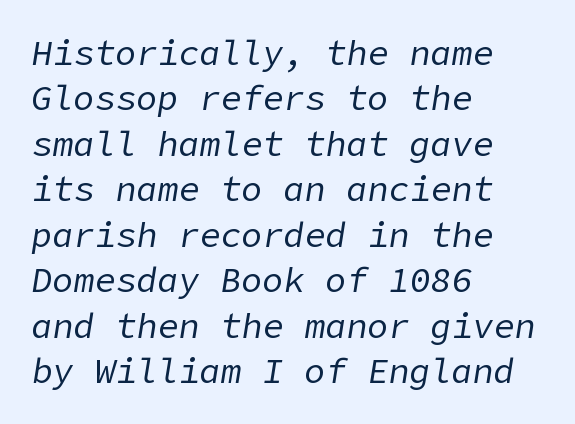
Underlining? Definitely not there. Emphasis-style slanted type is in use. Ink coverage per letter is moderate at most. A normal amount of white space separates one row of letters from the next. How are the letters spaced? Ordinarily, with no added tracking. These lines stack with their left ends in a neat column.
